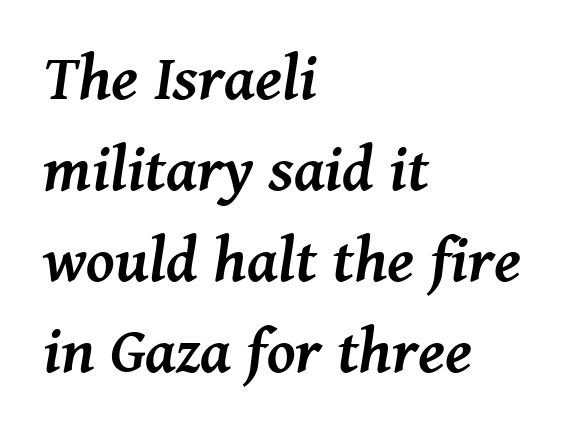
Slanted lettering throughout. A student would call this left alignment; a typographer would say flush left, rag right. Successive baselines arrive at the customary interval. Does the weight exceed regular? Yes, all the way to bold.
